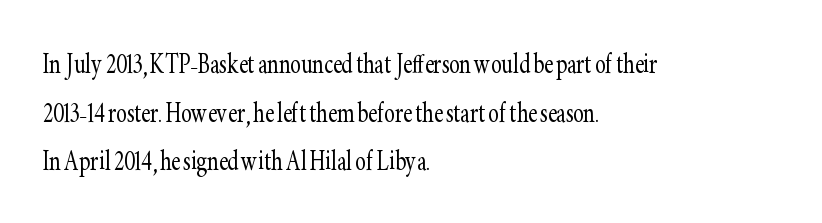
{"serif": "yes", "italic": "no", "bold": "no", "weight": "light", "width": "condensed", "stroke_contrast": "low", "x_height": "small", "monospaced": "no", "underline": "no", "align": "left", "line_spacing": "normal", "line_spacing_ratio": 1.52, "letter_spacing": "normal", "letter_spacing_em": 0.0, "glyph_px": 32}
